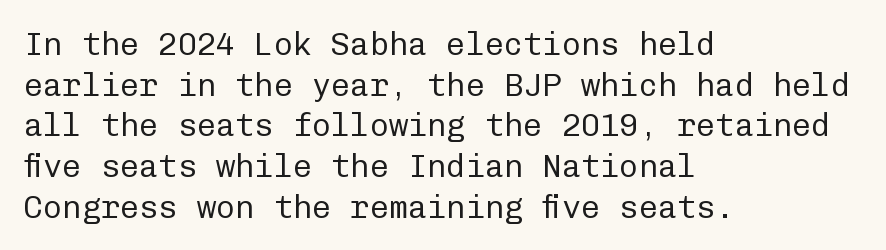
The image shows 32 px regular-weight sans-serif type, upright, monospaced; set left-aligned, normal line spacing (1.27x), normal letter spacing, not underlined; low stroke contrast and a medium x-height.
